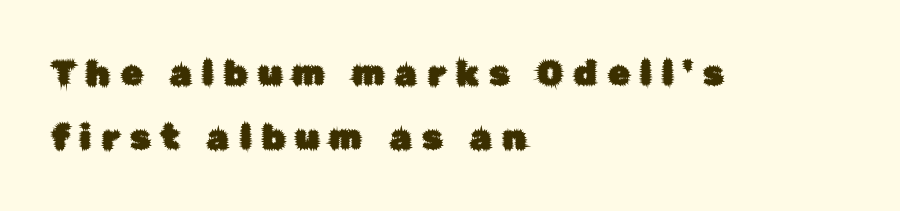
The image shows 35 px sans-serif type, upright; set left-aligned, line spacing 1.84x, unusually wide letter spacing (+0.3 em), not underlined; low stroke contrast and a medium x-height.
